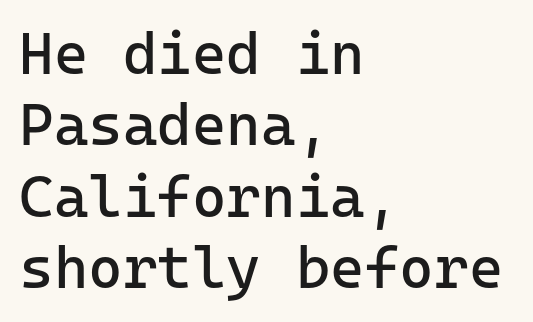
The image shows 59 px regular-weight sans-serif type, upright, monospaced; set left-aligned, line spacing 1.21x, normal letter spacing, not underlined; low stroke contrast and a medium x-height.
